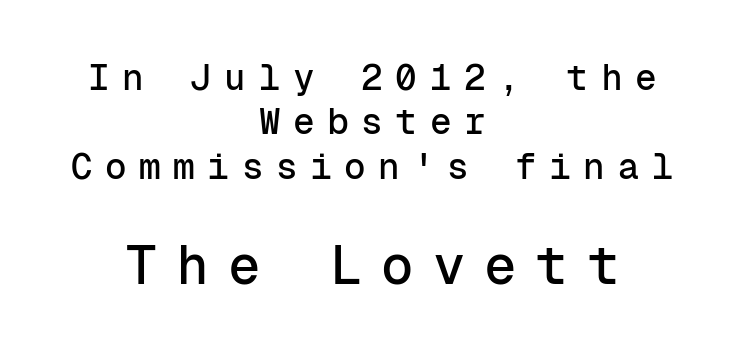
{"serif": "no", "italic": "no", "width": "normal", "stroke_contrast": "low", "x_height": "medium", "monospaced": "yes", "underline": "no", "align": "center", "line_spacing_ratio": 1.23, "letter_spacing": "wide", "letter_spacing_em": 0.35, "larger_block": "second", "size_ratio": 1.5, "glyph_px": 54}
